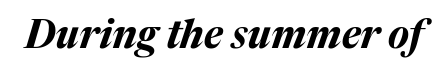
Just letters on the line, the space beneath them empty. You could call the tracking neutral — neither tight nor loose. I'd describe the lettering as bold — thick and assertive. Spacing verdict: proportional, widths tailored to each character. The axis of the letterforms is tilted away from vertical.
